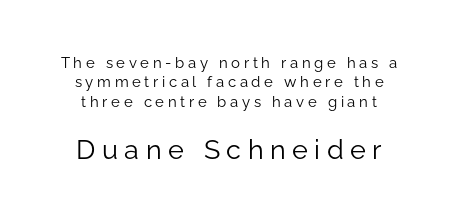
The image shows 27 px text type, upright; set normal line spacing (1.29x), unusually wide letter spacing (+0.24 em), not underlined; the second (bottom) block is 1.8x larger.
